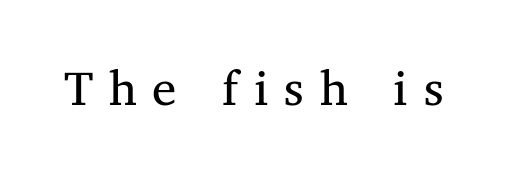
{"serif": "yes", "italic": "no", "bold": "no", "weight": "regular", "width": "normal", "stroke_contrast": "medium", "x_height": "medium", "monospaced": "no", "underline": "no", "letter_spacing": "wide", "letter_spacing_em": 0.32, "glyph_px": 49}
